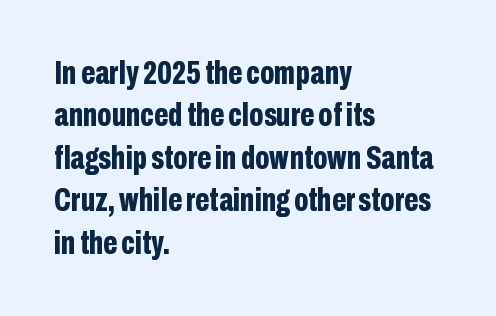
The image shows 34 px bold, condensed sans-serif type, upright; set left-aligned, normal line spacing (1.25x), normal letter spacing, not underlined; low stroke contrast and a medium x-height.
